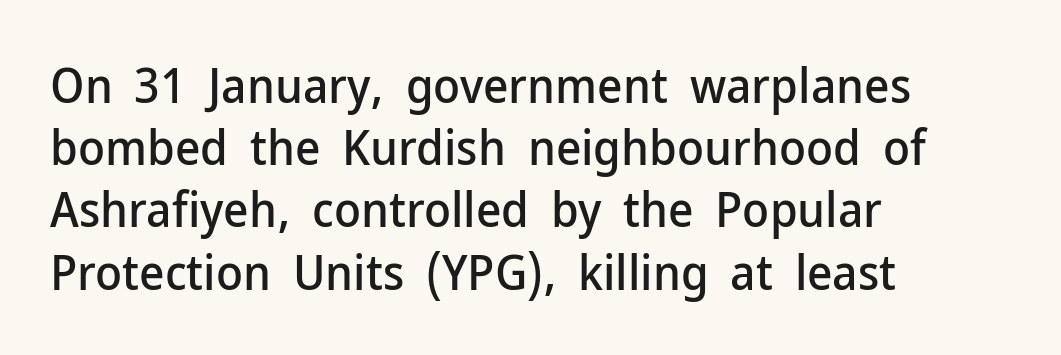
Q: Is the text italic (slanted)? A: No, it is upright.
Q: Is the typeface a serif or a sans-serif typeface? A: Sans-serif.
Q: Is the text underlined? A: No.
Q: How is the paragraph aligned? A: Left-aligned.
Q: Is the spacing between letters normal or unusually wide? A: Normal.
Q: Is the spacing between lines tight, normal or loose? A: Normal.
Q: Width (condensed, normal, or wide)? A: Normal.
Q: Stroke contrast? A: Low.
Q: x-height? A: Medium.
Q: Monospaced? A: No.
